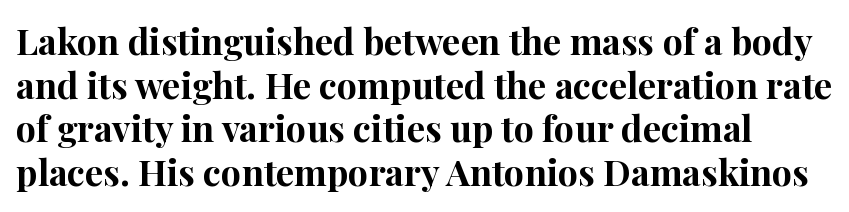
The space directly below the letters is spotless. The characters display serif detailing at their extremities. Every stem runs plumb, perpendicular to the baseline. The line texture is even and compact thanks to regular tracking.
